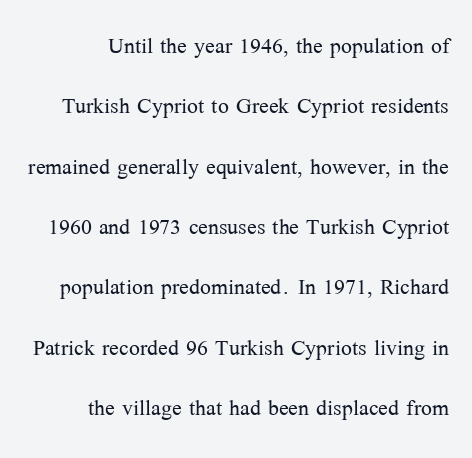
{"serif": "yes", "italic": "no", "bold": "no", "weight": "light", "width": "normal", "stroke_contrast": "medium", "x_height": "medium", "monospaced": "no", "underline": "no", "align": "right", "line_spacing": "loose", "line_spacing_ratio": 2.08, "letter_spacing": "normal", "letter_spacing_em": 0.0, "glyph_px": 29}
